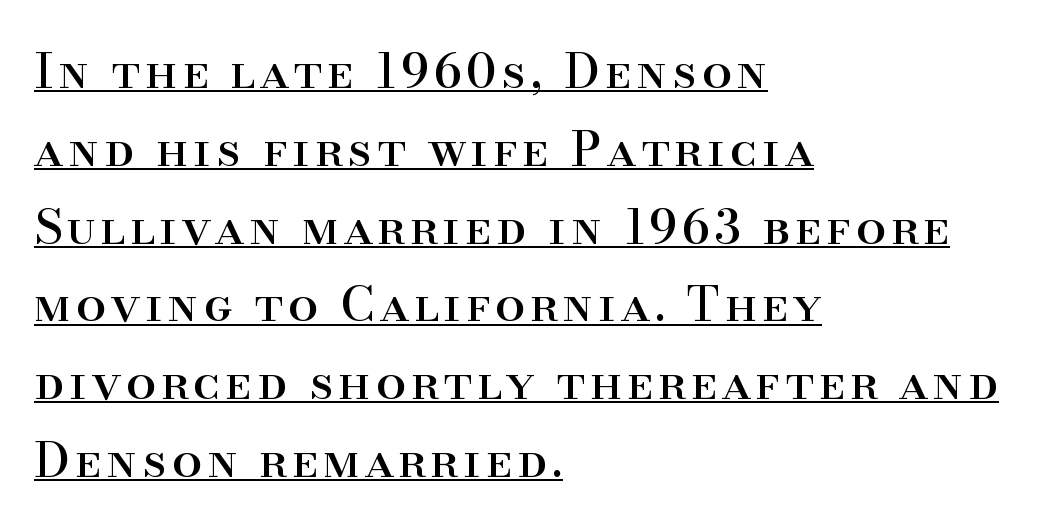
Q: Is the text italic (slanted)? A: No, it is upright.
Q: Is the typeface a serif or a sans-serif typeface? A: Serif.
Q: Is the text underlined? A: Yes.
Q: How is the paragraph aligned? A: Left-aligned.
Q: Is the spacing between lines tight, normal or loose? A: Normal.
Q: Width (condensed, normal, or wide)? A: Normal.
Q: Stroke contrast? A: High.
Q: x-height? A: Small.
Q: Monospaced? A: No.
